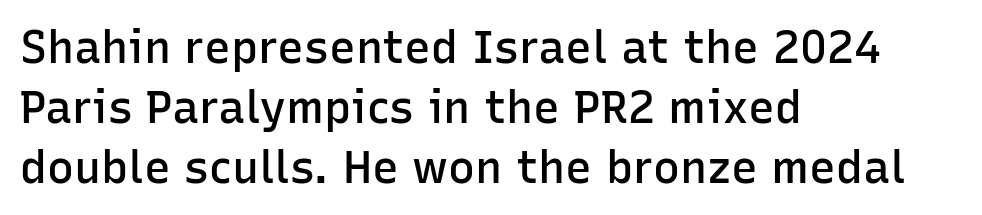
Firm but not heavy-handed strokes: this text is semibold. Left-aligned paragraph, ragged on the right. Rule under the text: the space is simply empty. Vertical spacing — default. What kind of face is this? One without serifs — a sans.
